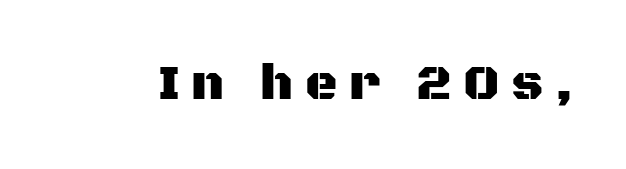
Q: Is the text italic (slanted)? A: No, it is upright.
Q: Is the typeface a serif or a sans-serif typeface? A: Sans-serif.
Q: Is the text underlined? A: No.
Q: Is the spacing between letters normal or unusually wide? A: Unusually wide.
Q: Width (condensed, normal, or wide)? A: Normal.
Q: Stroke contrast? A: Medium.
Q: x-height? A: Large.
Q: Monospaced? A: No.
